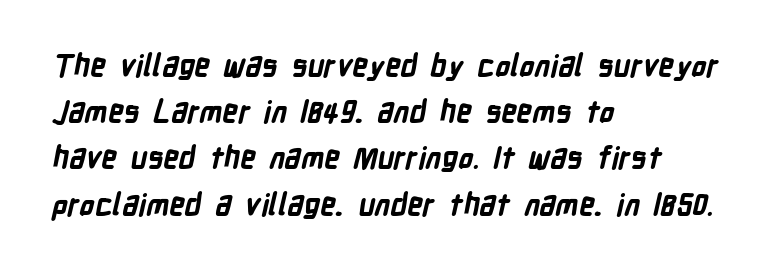
A normal amount of white space separates one row of letters from the next. The letters advance in unequal steps, a hallmark of proportional type. Each row of text sits above clean, open space. Chunky letters — that's bold for sure. Each line starts at the same left margin while the right side varies.
